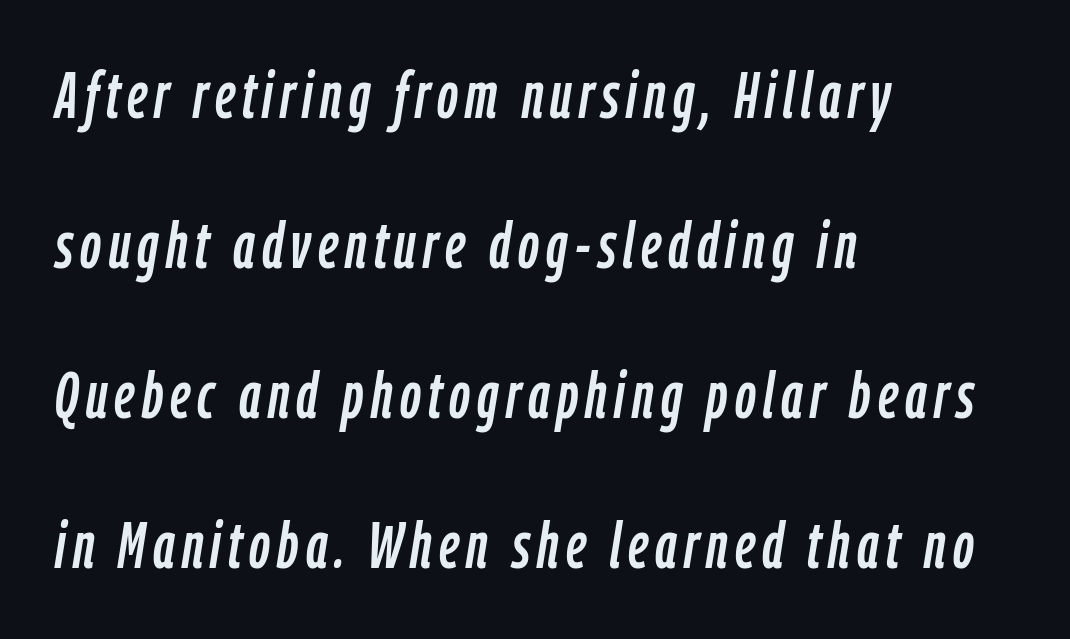
{"italic": "yes", "lean": "right", "slant_degrees": 9, "width": "condensed", "stroke_contrast": "low", "x_height": "medium", "monospaced": "no", "underline": "no", "align": "left", "line_spacing": "loose", "line_spacing_ratio": 2.31, "glyph_px": 65}
